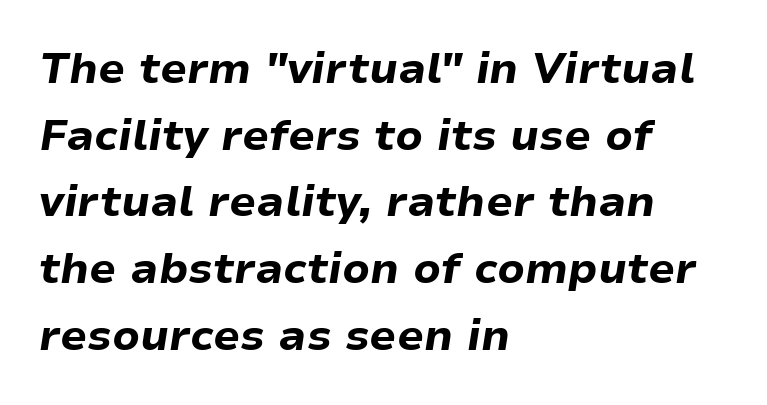
Q: Is the text bold? A: Yes.
Q: Is the text italic (slanted)? A: Yes, it leans right by about 9 degrees.
Q: Is the text underlined? A: No.
Q: How is the paragraph aligned? A: Left-aligned.
Q: Is the spacing between letters normal or unusually wide? A: Normal.
Q: Is the spacing between lines tight, normal or loose? A: Normal.
Q: Width (condensed, normal, or wide)? A: Normal.
Q: Stroke contrast? A: Low.
Q: x-height? A: Medium.
Q: Monospaced? A: No.
